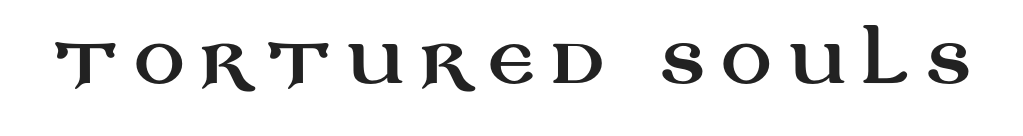
Q: Is the text italic (slanted)? A: No, it is upright.
Q: Is the typeface a serif or a sans-serif typeface? A: Sans-serif.
Q: Is the text underlined? A: No.
Q: Is the spacing between letters normal or unusually wide? A: Unusually wide.
Q: Width (condensed, normal, or wide)? A: Wide.
Q: Stroke contrast? A: Medium.
Q: x-height? A: Large.
Q: Monospaced? A: No.
